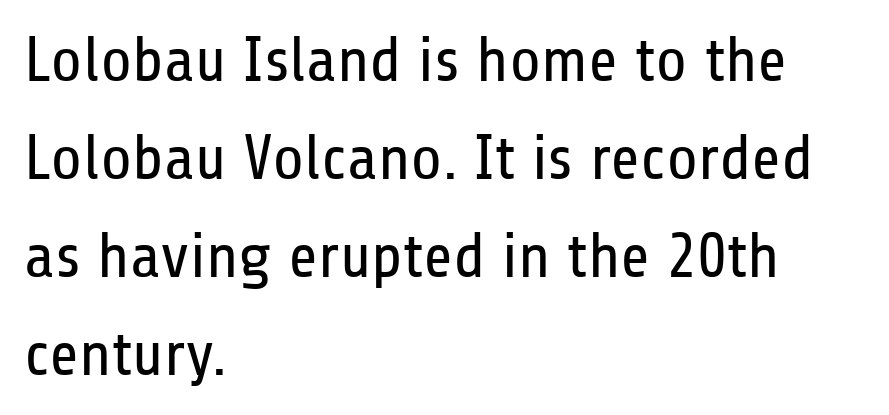
Line spacing here is normal. Bare-footed words on every line. Do the characters align in a grid? No, the font is proportional. The tracking reads as untouched default to a designer's eye. The lines in this sample share a left origin and differ only in where they stop. Upright lettering throughout.
